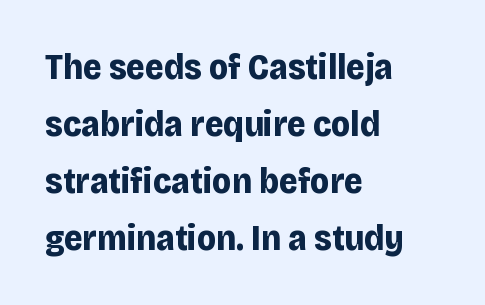
Caption: multi-line text, flush left, ragged right. The face used here is proportionally spaced, like ordinary book or web type. Compared with typical paragraphs, the rows here are spaced about the same. To sum up the face: it is a sans, with no serifs. Glance below the letters and you will spot only blank space.
